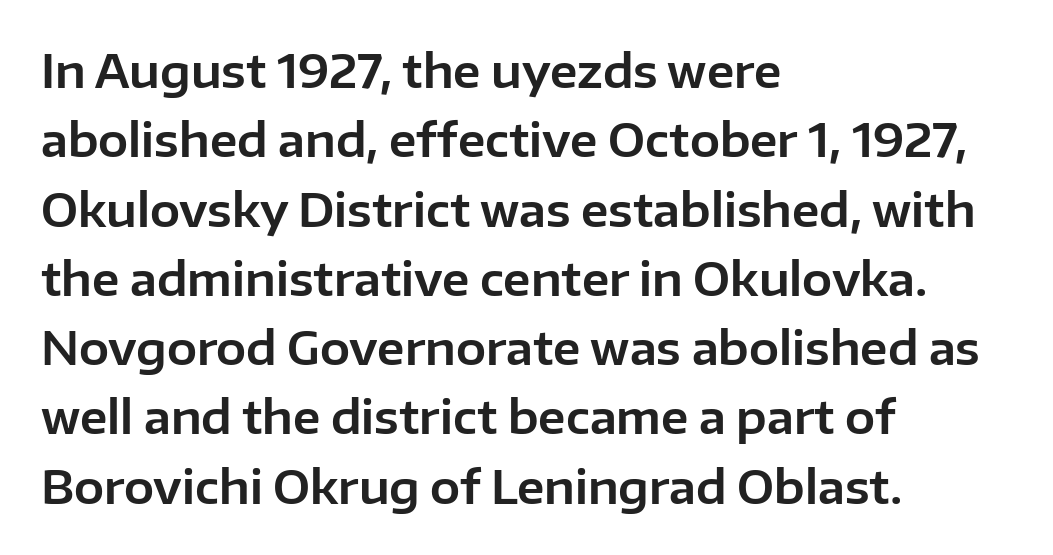
The image shows 45 px sans-serif type, upright; set left-aligned, normal line spacing (1.54x), normal letter spacing, not underlined; low stroke contrast and a medium x-height.
